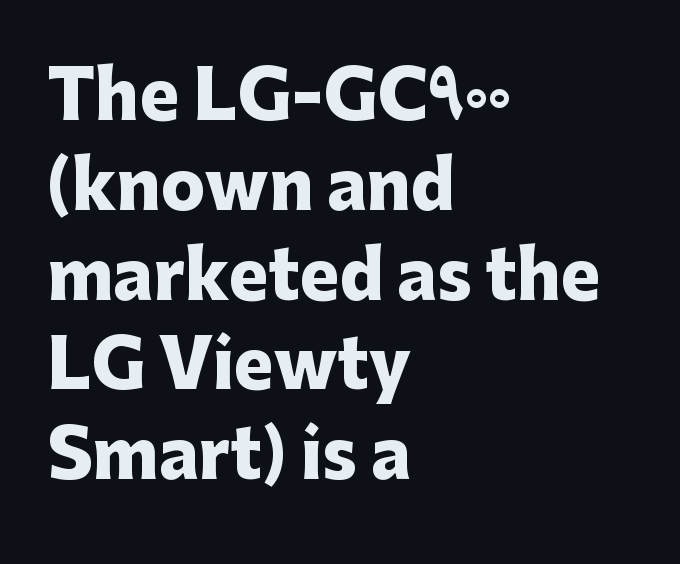
Q: Is the text bold? A: Yes.
Q: Is the text italic (slanted)? A: No, it is upright.
Q: Is the typeface a serif or a sans-serif typeface? A: Sans-serif.
Q: Is the text underlined? A: No.
Q: How is the paragraph aligned? A: Left-aligned.
Q: Is the spacing between letters normal or unusually wide? A: Normal.
Q: Is the spacing between lines tight, normal or loose? A: Normal.
Q: Width (condensed, normal, or wide)? A: Normal.
Q: Stroke contrast? A: Low.
Q: x-height? A: Medium.
Q: Monospaced? A: No.
